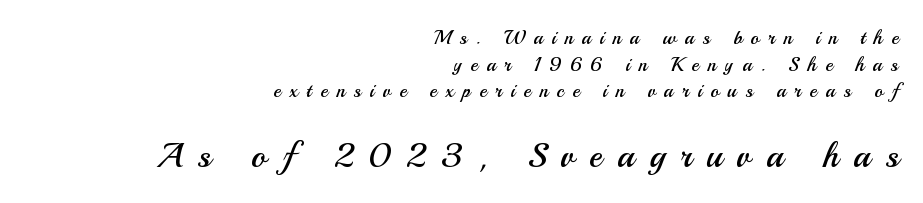
Stroke terminals: plain, sans-serif. Here the second block reads like a headline and the first like body copy. Reading down the block, your eye finds every line finishing at a fixed right position. Spacing verdict: proportional, widths tailored to each character. Each stroke keeps to a modest, everyday thickness or less.
